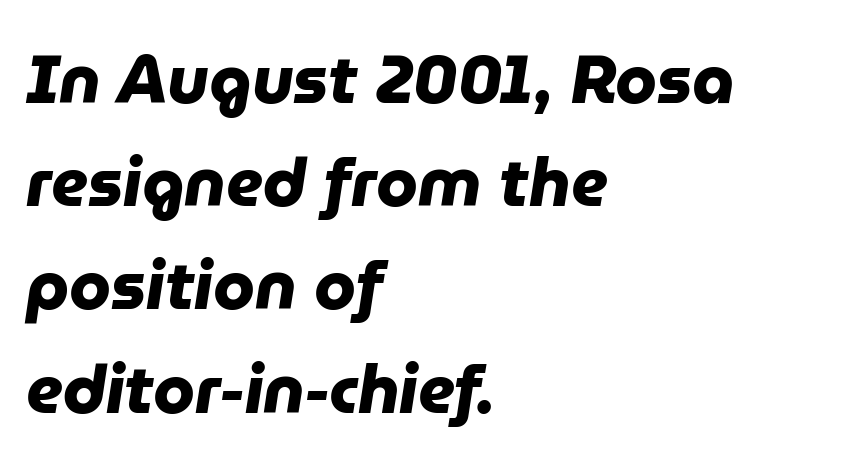
The image shows 67 px heavy sans-serif type; set left-aligned, normal line spacing (1.54x), normal letter spacing, not underlined; low stroke contrast and a medium x-height.
